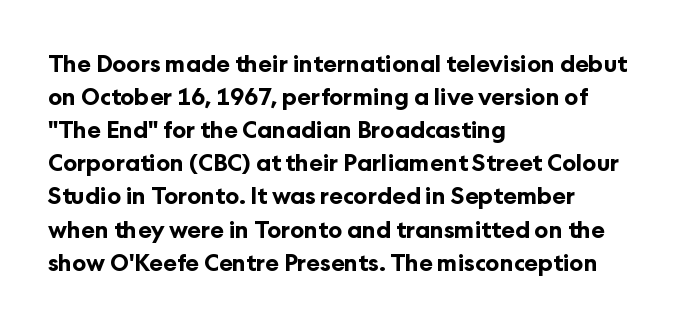
The image shows 23 px bold type, upright; set left-aligned, normal line spacing (1.44x), normal letter spacing, not underlined.
